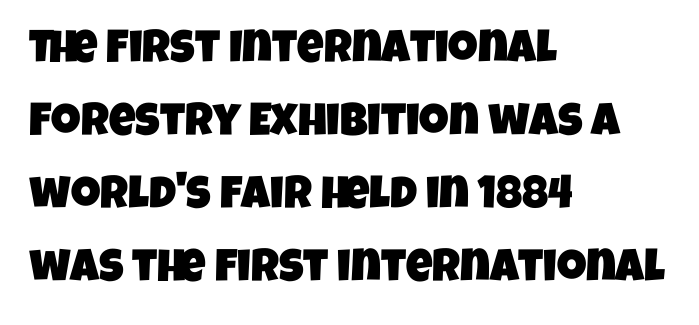
Q: Is the typeface a serif or a sans-serif typeface? A: Sans-serif.
Q: Is the text underlined? A: No.
Q: How is the paragraph aligned? A: Left-aligned.
Q: Is the spacing between letters normal or unusually wide? A: Normal.
Q: Is the spacing between lines tight, normal or loose? A: Normal.
Q: Width (condensed, normal, or wide)? A: Condensed.
Q: Stroke contrast? A: Low.
Q: x-height? A: Large.
Q: Monospaced? A: No.
